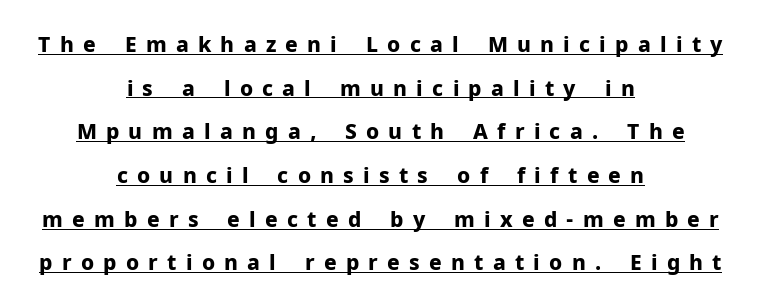
Q: Is the text bold? A: Yes.
Q: Is the text italic (slanted)? A: No, it is upright.
Q: Is the text underlined? A: Yes.
Q: How is the paragraph aligned? A: Centered.
Q: Is the spacing between letters normal or unusually wide? A: Unusually wide.
Q: Is the spacing between lines tight, normal or loose? A: Loose.
